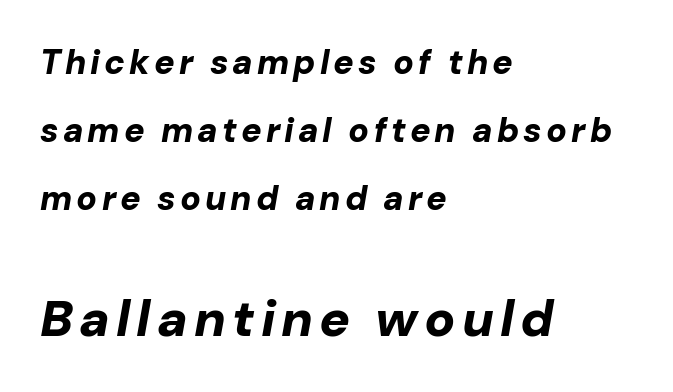
The passage shown is emphatically bold. The paragraph has a hard left edge and a soft right edge. Honestly, there is no underline to notice here at all. Vertically, the passage feels expansive, rows floating well apart.
